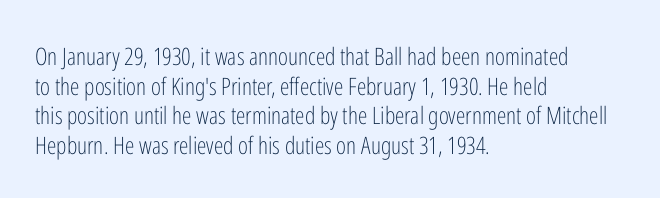
Q: Is the text bold? A: No.
Q: Is the text italic (slanted)? A: No, it is upright.
Q: Is the text underlined? A: No.
Q: How is the paragraph aligned? A: Left-aligned.
Q: Is the spacing between letters normal or unusually wide? A: Normal.
